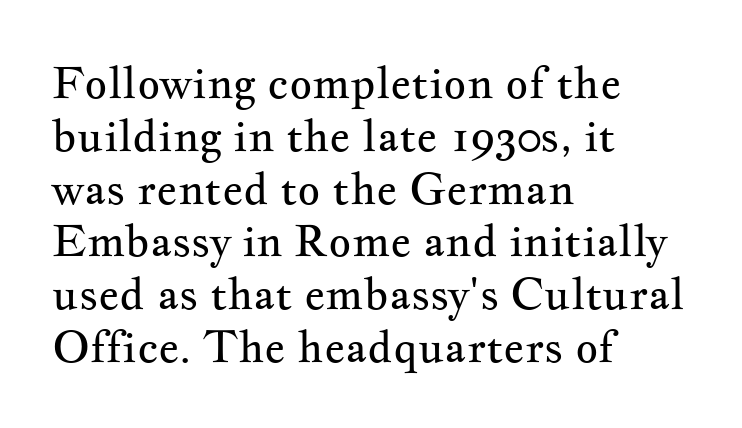
The strokes carry an ordinary text weight at most. These lines are rendered in a variable-pitch font. Look at the tracking — it's just the regular setting, nothing added. The words here are not underlined.
